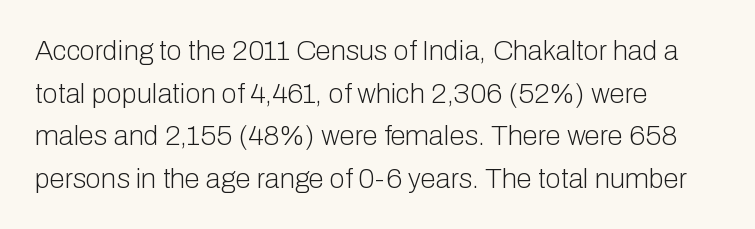
Q: Is the text bold? A: No.
Q: Is the text italic (slanted)? A: No, it is upright.
Q: Is the typeface a serif or a sans-serif typeface? A: Sans-serif.
Q: Is the text underlined? A: No.
Q: How is the paragraph aligned? A: Left-aligned.
Q: Is the spacing between letters normal or unusually wide? A: Normal.
Q: Is the spacing between lines tight, normal or loose? A: Normal.
Q: Width (condensed, normal, or wide)? A: Normal.
Q: Stroke contrast? A: Low.
Q: x-height? A: Medium.
Q: Monospaced? A: No.
